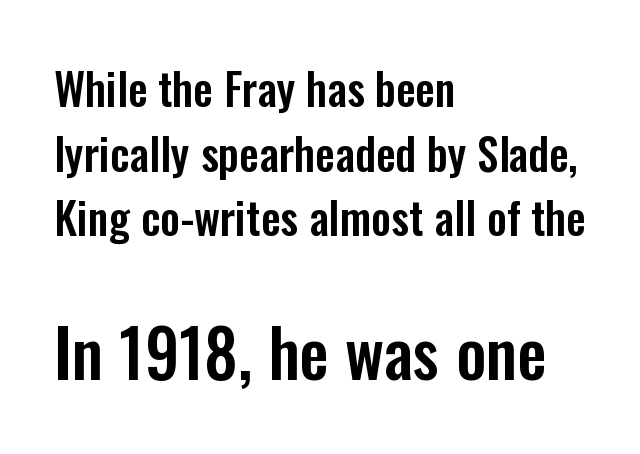
The image shows 66 px condensed sans-serif type, upright; set left-aligned, normal line spacing (1.47x), normal letter spacing, not underlined; the second (bottom) block is 1.5x larger; low stroke contrast and a medium x-height.
